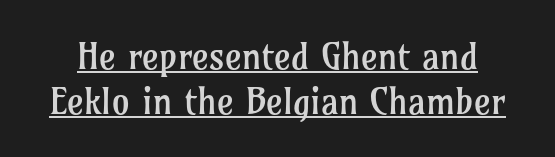
Q: Is the text bold? A: No.
Q: Is the text italic (slanted)? A: No, it is upright.
Q: Is the typeface a serif or a sans-serif typeface? A: Serif.
Q: Is the text underlined? A: Yes.
Q: Is the spacing between letters normal or unusually wide? A: Normal.
Q: Width (condensed, normal, or wide)? A: Normal.
Q: Stroke contrast? A: Low.
Q: x-height? A: Medium.
Q: Monospaced? A: No.
